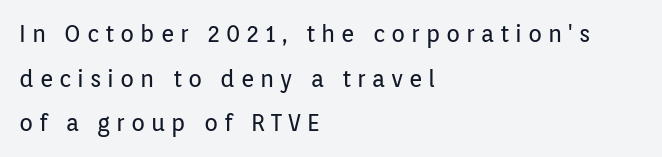
Q: Is the text bold? A: No.
Q: Is the text italic (slanted)? A: No, it is upright.
Q: Is the text underlined? A: No.
Q: How is the paragraph aligned? A: Left-aligned.
Q: Is the spacing between letters normal or unusually wide? A: Unusually wide.
Q: Is the spacing between lines tight, normal or loose? A: Loose.
